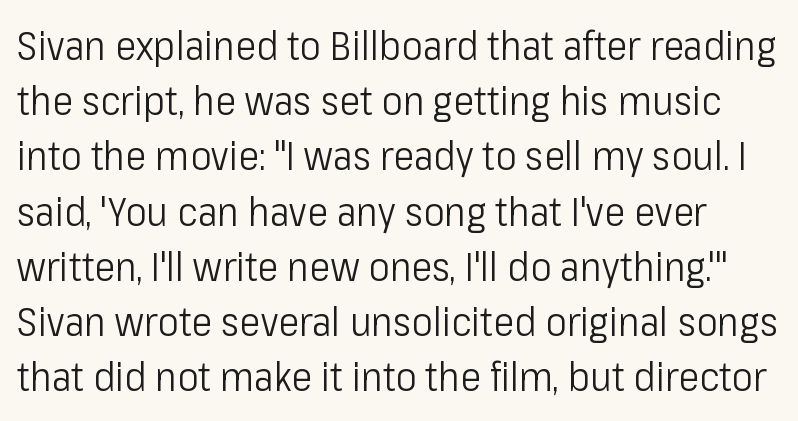
{"serif": "no", "italic": "no", "bold": "no", "weight": "light", "width": "condensed", "stroke_contrast": "low", "x_height": "medium", "monospaced": "no", "underline": "no", "line_spacing": "normal", "line_spacing_ratio": 1.38, "letter_spacing": "normal", "letter_spacing_em": 0.0, "glyph_px": 40}
